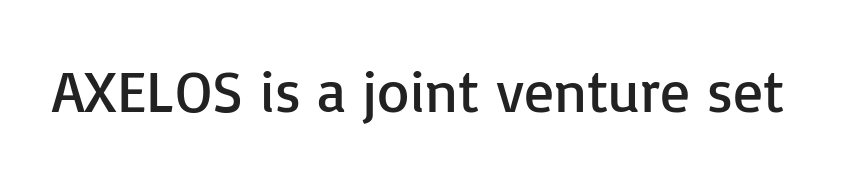
Q: Is the text bold? A: No.
Q: Is the text italic (slanted)? A: No, it is upright.
Q: Is the typeface a serif or a sans-serif typeface? A: Sans-serif.
Q: Is the text underlined? A: No.
Q: Is the spacing between letters normal or unusually wide? A: Normal.
Q: Width (condensed, normal, or wide)? A: Normal.
Q: Stroke contrast? A: Low.
Q: x-height? A: Medium.
Q: Monospaced? A: No.
